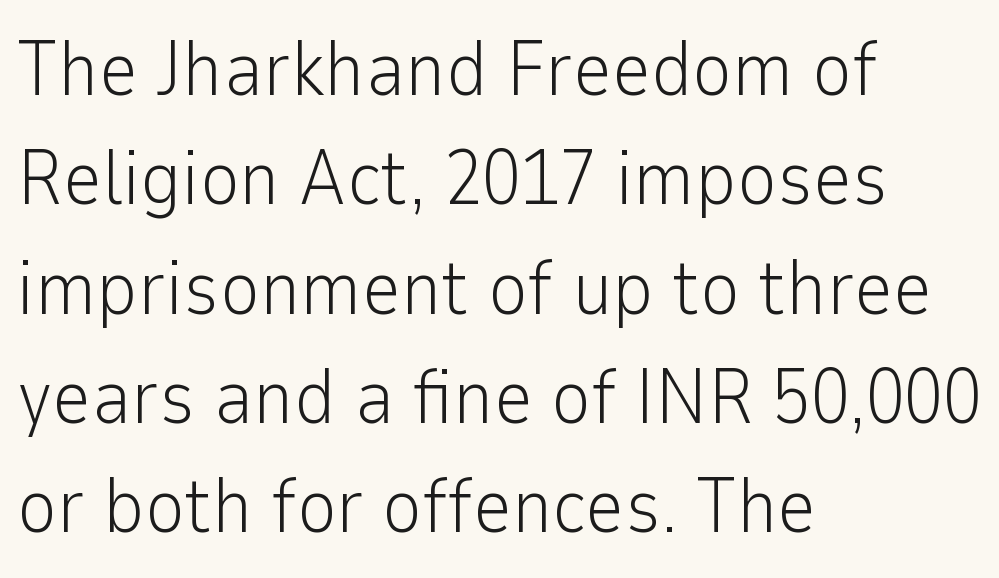
{"serif": "no", "italic": "no", "bold": "no", "weight": "light", "width": "normal", "stroke_contrast": "low", "x_height": "medium", "monospaced": "no", "underline": "no", "align": "left", "line_spacing": "normal", "line_spacing_ratio": 1.42, "letter_spacing": "normal", "letter_spacing_em": 0.0, "glyph_px": 77}
